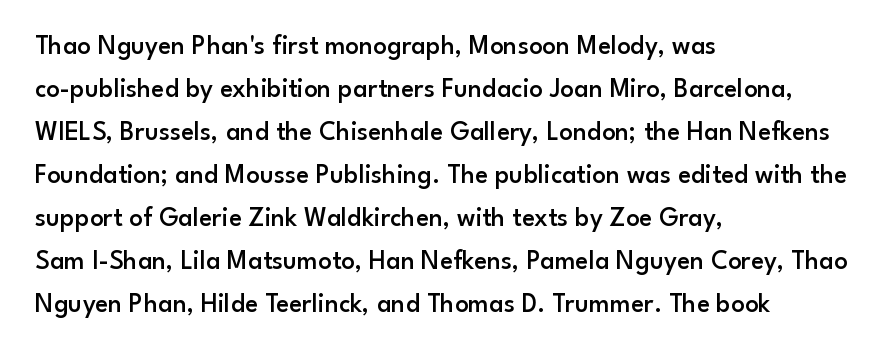
The image shows 27 px text type, upright; set left-aligned, normal line spacing (1.59x), normal letter spacing, not underlined.
